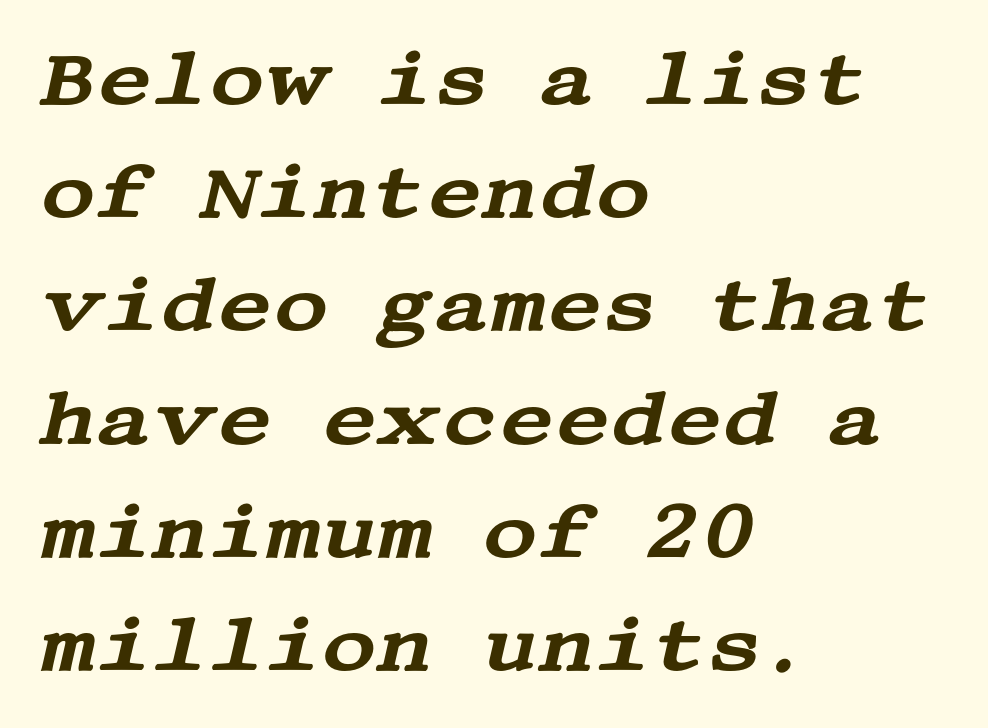
The leading is moderate, giving the passage an even texture. Rule under the text: the space is simply empty. Caption: standard tracking, unaltered. Serifs: yes, visible at the terminals of the letterforms.
